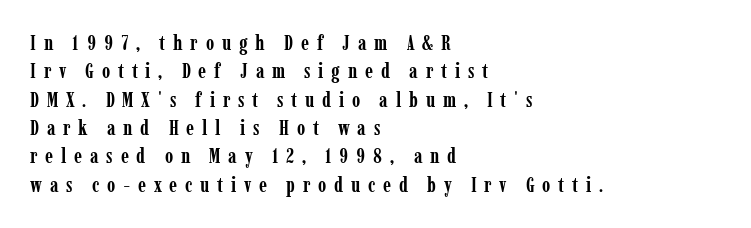
Q: Is the text bold? A: Yes.
Q: Is the text italic (slanted)? A: No, it is upright.
Q: Is the text underlined? A: No.
Q: How is the paragraph aligned? A: Left-aligned.
Q: Is the spacing between letters normal or unusually wide? A: Unusually wide.
Q: Is the spacing between lines tight, normal or loose? A: Normal.
